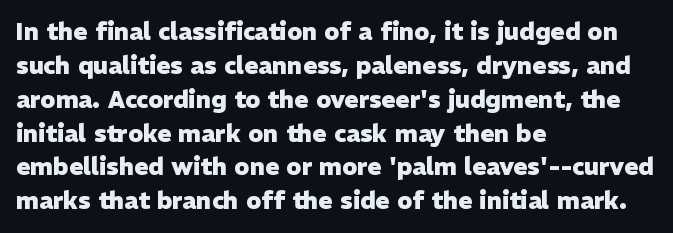
{"italic": "no", "bold": "yes", "underline": "no", "align": "left", "line_spacing": "normal", "line_spacing_ratio": 1.41, "letter_spacing": "normal", "letter_spacing_em": 0.0, "glyph_px": 24}
